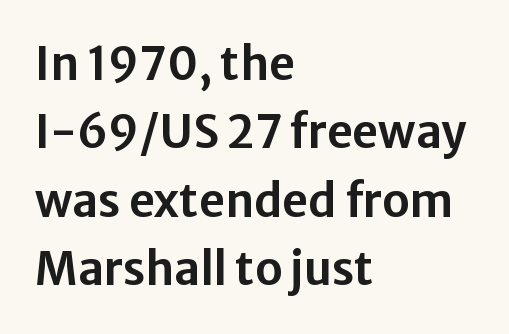
{"serif": "no", "italic": "no", "width": "normal", "stroke_contrast": "low", "x_height": "medium", "monospaced": "no", "underline": "no", "align": "left", "line_spacing": "normal", "line_spacing_ratio": 1.52, "letter_spacing": "normal", "letter_spacing_em": 0.0, "glyph_px": 45}
